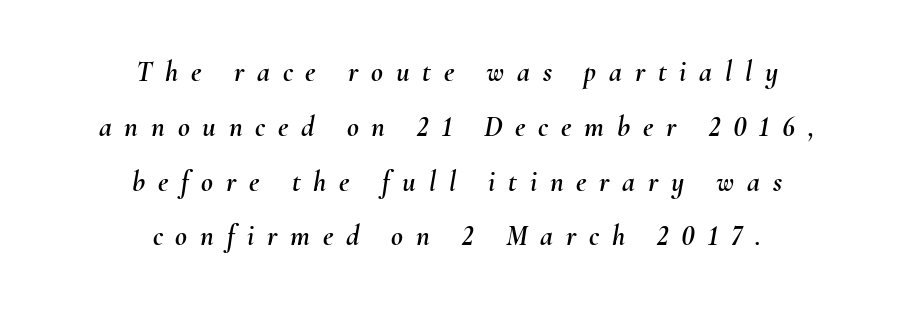
The image shows 29 px text type, italic (leaning right); set centered, line spacing 1.89x, unusually wide letter spacing (+0.44 em), not underlined; medium stroke contrast and a small x-height.
